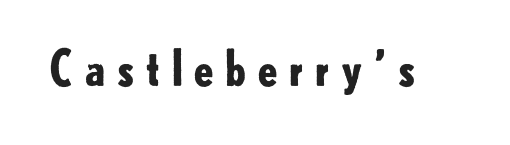
Q: Is the text bold? A: Yes.
Q: Is the text italic (slanted)? A: No, it is upright.
Q: Is the typeface a serif or a sans-serif typeface? A: Sans-serif.
Q: Is the text underlined? A: No.
Q: Width (condensed, normal, or wide)? A: Normal.
Q: Stroke contrast? A: Low.
Q: x-height? A: Small.
Q: Monospaced? A: No.
